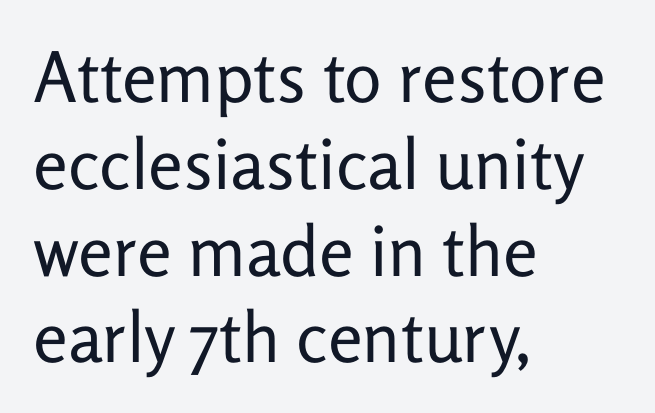
{"serif": "no", "italic": "no", "bold": "no", "weight": "regular", "width": "normal", "stroke_contrast": "low", "x_height": "medium", "monospaced": "no", "underline": "no", "align": "left", "line_spacing_ratio": 1.24, "letter_spacing": "normal", "letter_spacing_em": 0.0, "glyph_px": 70}
